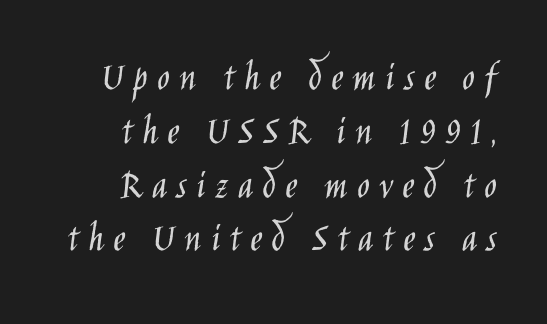
{"serif": "no", "bold": "no", "weight": "light", "width": "condensed", "stroke_contrast": "low", "x_height": "large", "monospaced": "no", "underline": "no", "align": "right", "line_spacing": "normal", "line_spacing_ratio": 1.28, "letter_spacing": "wide", "letter_spacing_em": 0.22, "glyph_px": 42}
